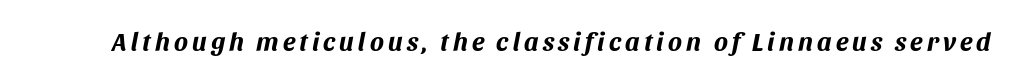
Every character sits at an angle, as italics do. The space beneath each line is pristine and unruled. The strokes are fattened all the way to bold.
